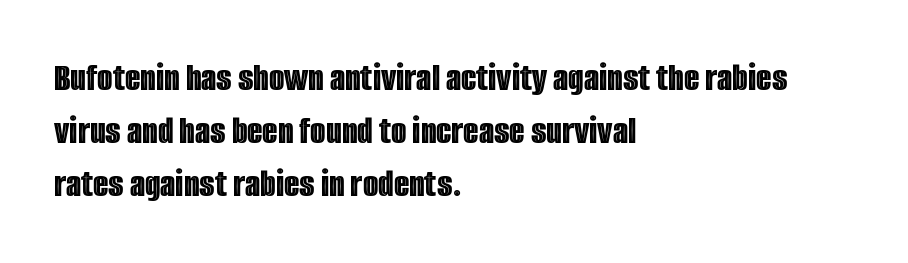
The image shows 40 px condensed type, upright; set left-aligned, normal line spacing (1.33x), normal letter spacing, not underlined; a large x-height.
